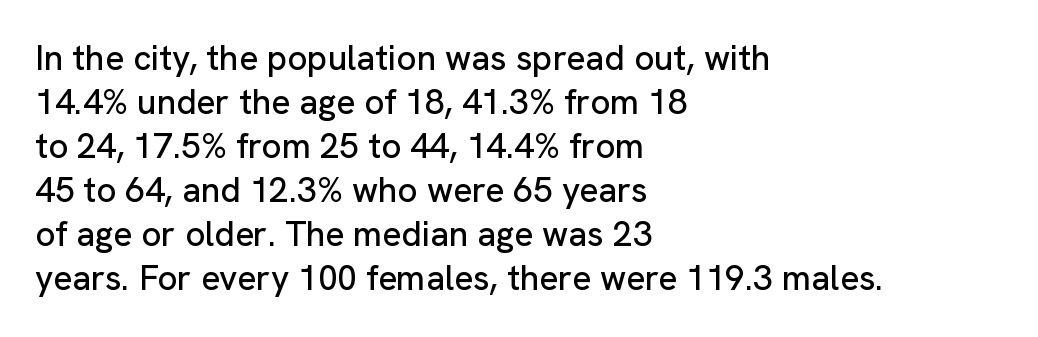
{"serif": "no", "italic": "no", "width": "normal", "stroke_contrast": "low", "x_height": "medium", "monospaced": "no", "underline": "no", "align": "left", "line_spacing": "normal", "line_spacing_ratio": 1.26, "letter_spacing": "normal", "letter_spacing_em": 0.0, "glyph_px": 35}
